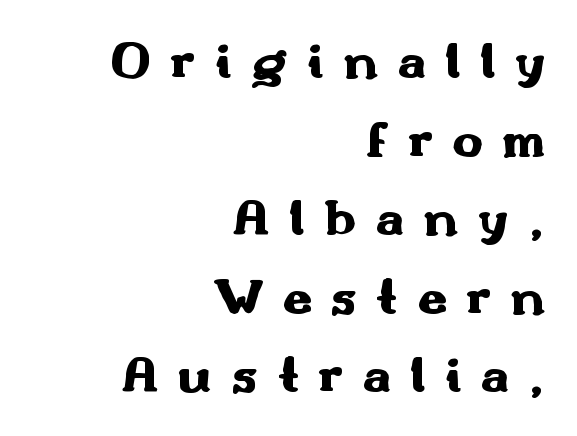
The image shows 52 px heavy, wide sans-serif type, upright; set right-aligned, normal line spacing (1.51x), unusually wide letter spacing (+0.37 em), not underlined; medium stroke contrast and a small x-height.
